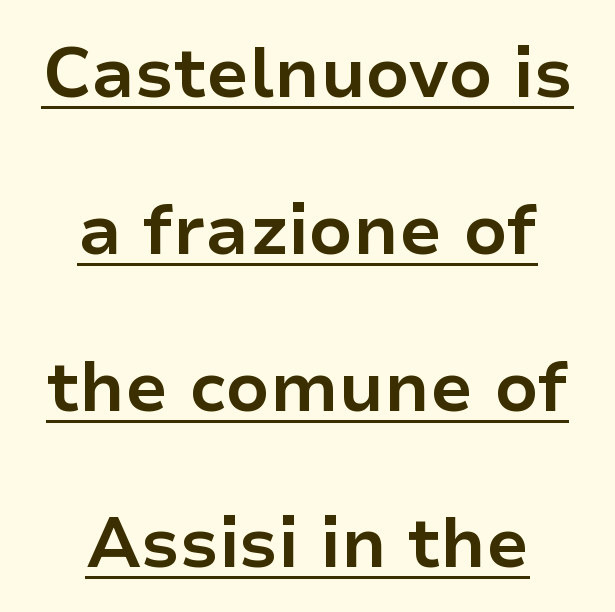
{"serif": "no", "italic": "no", "bold": "yes", "weight": "bold", "width": "normal", "stroke_contrast": "low", "x_height": "medium", "monospaced": "no", "underline": "yes", "align": "center", "line_spacing": "loose", "line_spacing_ratio": 2.24, "letter_spacing": "normal", "letter_spacing_em": 0.0, "glyph_px": 70}
